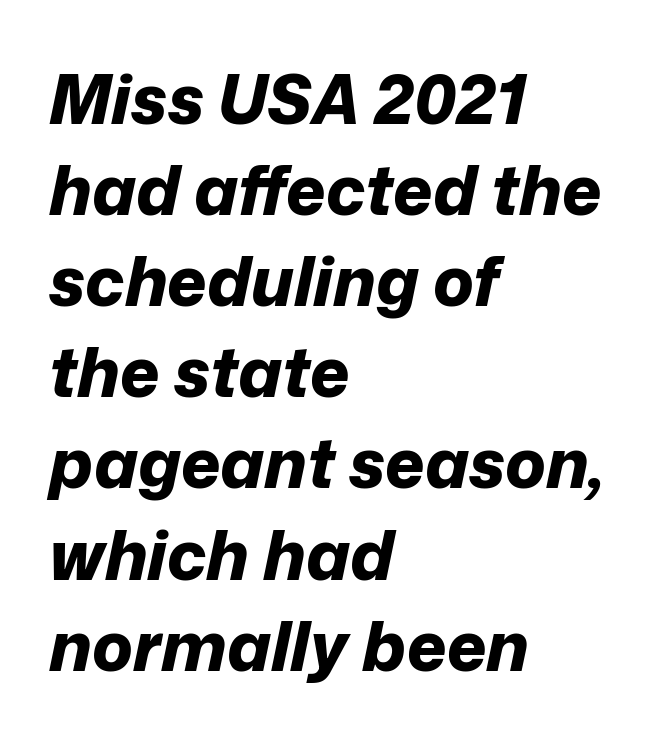
The image shows 68 px bold type, italic (leaning right); set left-aligned, normal line spacing (1.34x), normal letter spacing, not underlined; low stroke contrast and a medium x-height.
